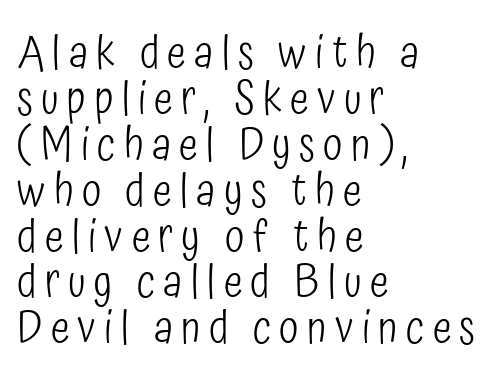
The face looks like a standard text weight, possibly lighter. No feet cap the strokes, marking this as sans-serif type. Every character sits straight up, as roman type does. These lines huddle together more closely than default settings would place them. These lines are rendered in a variable-pitch font.
